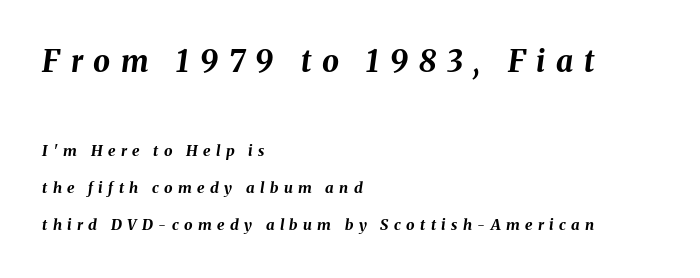
Q: Is the text bold? A: Yes.
Q: Is the text italic (slanted)? A: Yes, it leans right by about 8 degrees.
Q: Is the text underlined? A: No.
Q: How is the paragraph aligned? A: Left-aligned.
Q: Is the spacing between letters normal or unusually wide? A: Unusually wide.
Q: Is the spacing between lines tight, normal or loose? A: Loose.
Q: Which block of text is set in a larger size, the first (top) or the second (bottom)? A: The first (top) one.
Q: Width (condensed, normal, or wide)? A: Normal.
Q: Stroke contrast? A: Medium.
Q: x-height? A: Medium.
Q: Monospaced? A: No.
